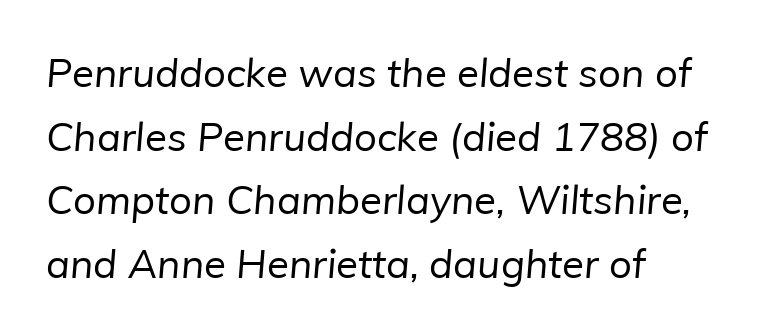
{"serif": "no", "bold": "no", "weight": "regular", "width": "normal", "stroke_contrast": "low", "x_height": "medium", "monospaced": "no", "underline": "no", "align": "left", "line_spacing": "normal", "line_spacing_ratio": 1.59, "letter_spacing": "normal", "letter_spacing_em": 0.0, "glyph_px": 40}
